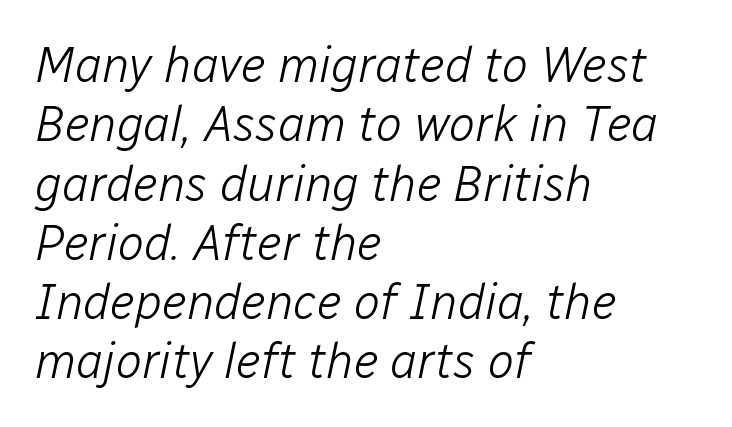
Quick note: italic. This rendering features lettering with no underline. Is this a fixed-width face? No — the glyphs have proportional, varying widths. The horizontal fit of the characters is conventional and even. The passage is arranged the way most books set body copy — flush left.
